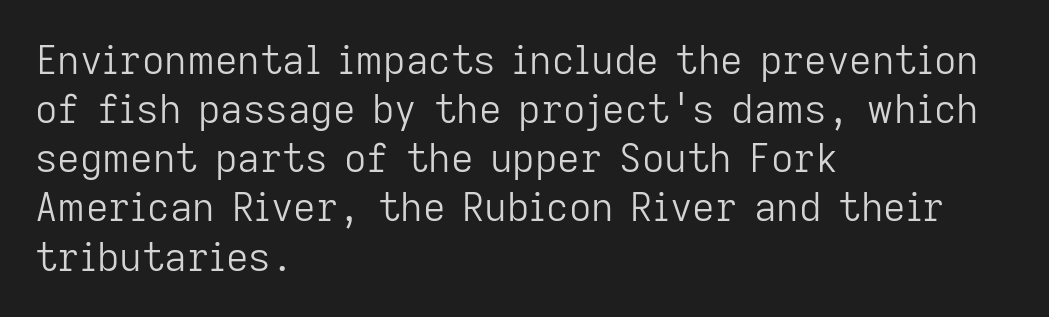
The image shows 39 px light sans-serif type, upright; set left-aligned, normal line spacing (1.26x), normal letter spacing, not underlined; low stroke contrast and a medium x-height.
